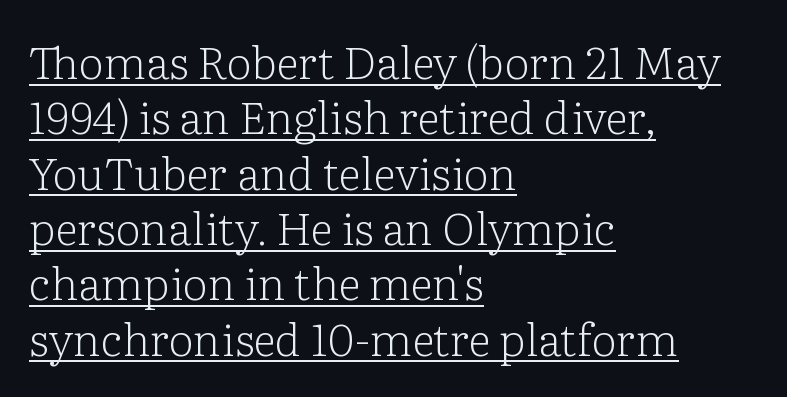
Weight: not bold — regular or lighter. A typesetter would call this proportional, since set widths differ per character. Underline: present. Is the block centered? No — it sits flush against the left margin.
